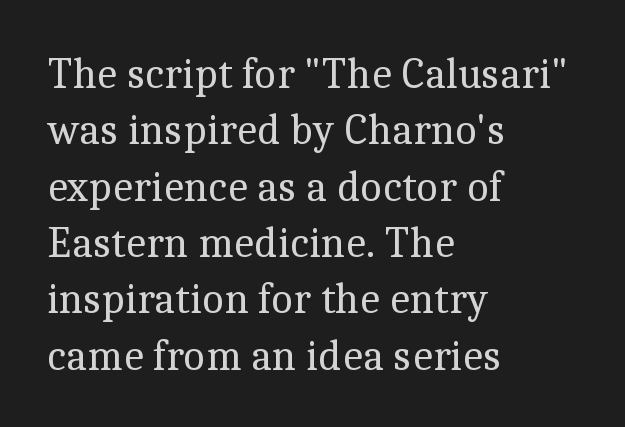
This sample is left-justified, so line endings fall wherever the words run out. The face used here is rendered with its standard letterfit. Type style note: has serifs. Tall strokes in this sample are plumb rather than angled. The rows are spaced the way most documents space them. The gap between lines stays unmarked.
